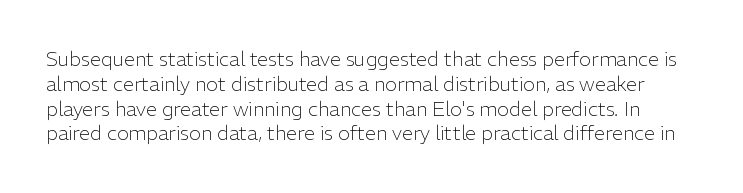
The image shows 20 px text type, upright; set line spacing 1.24x, normal letter spacing, not underlined.
